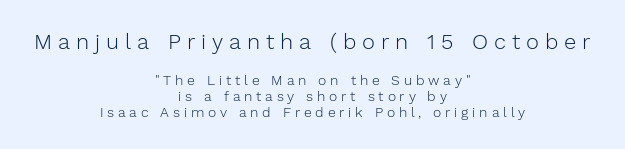
{"italic": "no", "bold": "no", "underline": "no", "align": "center", "line_spacing": "tight", "line_spacing_ratio": 1.14, "letter_spacing": "wide", "letter_spacing_em": 0.27, "larger_block": "first", "size_ratio": 1.57, "glyph_px": 22}
